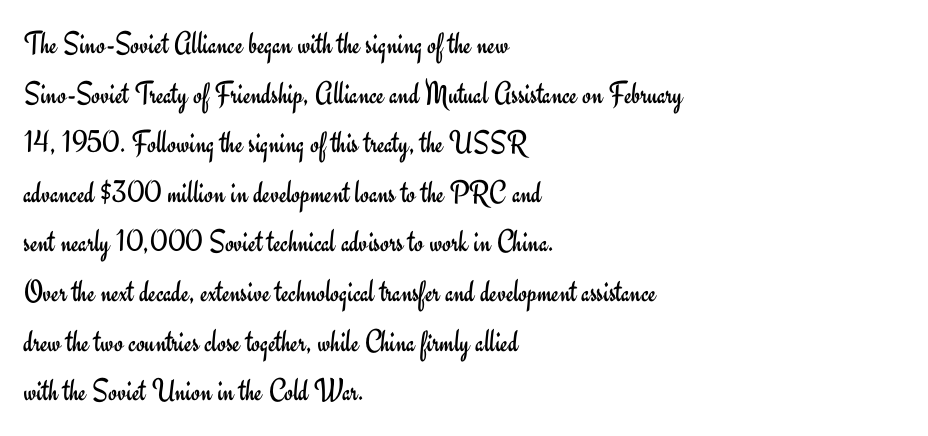
The image shows 32 px regular-weight sans-serif type; set left-aligned, normal line spacing (1.55x), normal letter spacing, not underlined; low stroke contrast and a small x-height.
